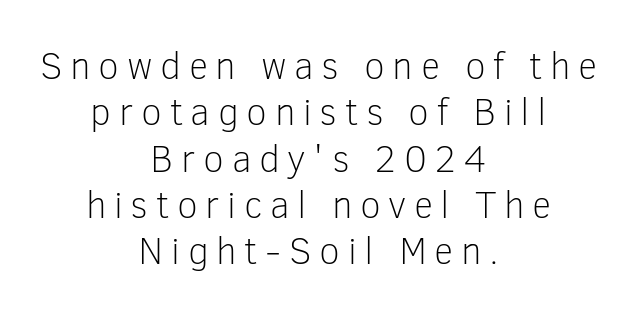
Q: Is the text bold? A: No.
Q: Is the text italic (slanted)? A: No, it is upright.
Q: Is the typeface a serif or a sans-serif typeface? A: Sans-serif.
Q: Is the text underlined? A: No.
Q: How is the paragraph aligned? A: Centered.
Q: Is the spacing between letters normal or unusually wide? A: Unusually wide.
Q: Width (condensed, normal, or wide)? A: Normal.
Q: Stroke contrast? A: Low.
Q: x-height? A: Medium.
Q: Monospaced? A: No.
